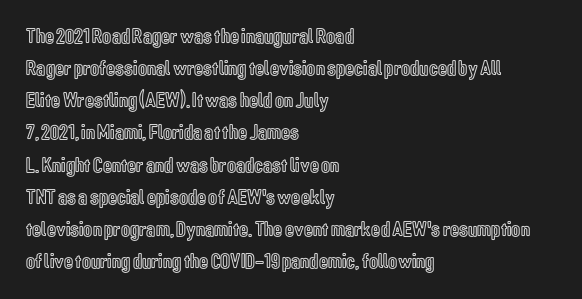
{"italic": "no", "underline": "no", "align": "left", "line_spacing": "normal", "line_spacing_ratio": 1.53, "letter_spacing": "normal", "letter_spacing_em": 0.0, "glyph_px": 21}
